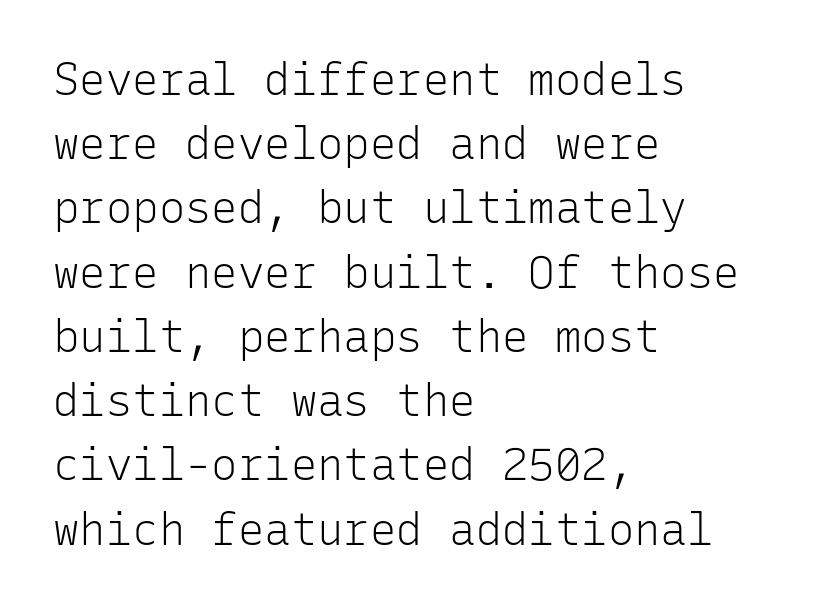
Q: Is the text bold? A: No.
Q: Is the text italic (slanted)? A: No, it is upright.
Q: Is the typeface a serif or a sans-serif typeface? A: Sans-serif.
Q: Is the text underlined? A: No.
Q: How is the paragraph aligned? A: Left-aligned.
Q: Is the spacing between letters normal or unusually wide? A: Normal.
Q: Is the spacing between lines tight, normal or loose? A: Normal.
Q: Width (condensed, normal, or wide)? A: Normal.
Q: Stroke contrast? A: Low.
Q: x-height? A: Medium.
Q: Monospaced? A: Yes.
